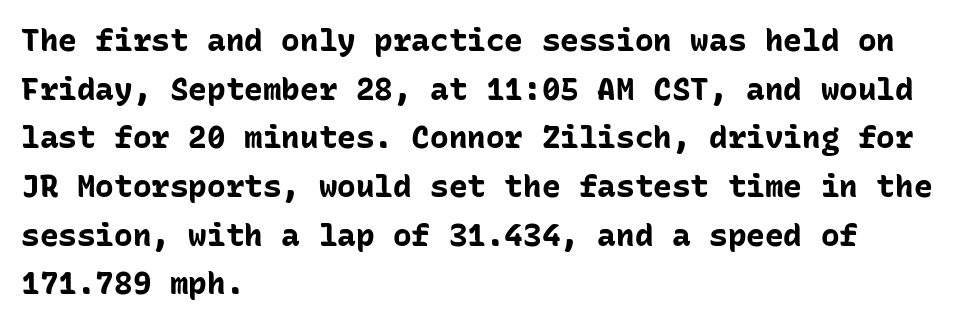
Q: Is the text bold? A: Yes.
Q: Is the text italic (slanted)? A: No, it is upright.
Q: Is the typeface a serif or a sans-serif typeface? A: Sans-serif.
Q: Is the text underlined? A: No.
Q: How is the paragraph aligned? A: Left-aligned.
Q: Is the spacing between letters normal or unusually wide? A: Normal.
Q: Is the spacing between lines tight, normal or loose? A: Normal.
Q: Width (condensed, normal, or wide)? A: Normal.
Q: Stroke contrast? A: Low.
Q: x-height? A: Medium.
Q: Monospaced? A: Yes.
